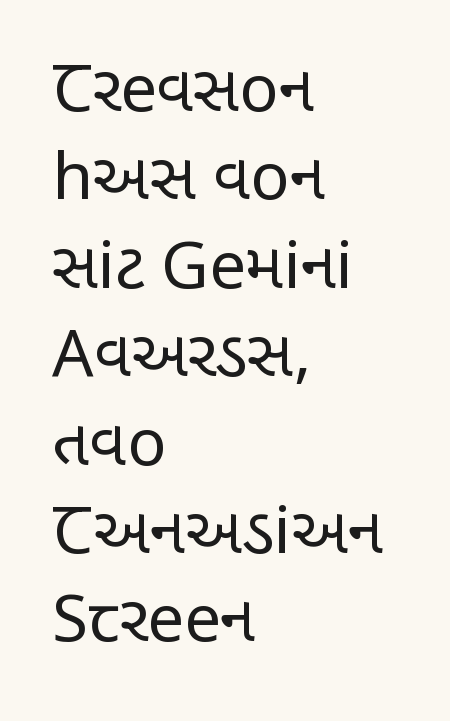
Q: Is the text bold? A: No.
Q: Is the text italic (slanted)? A: No, it is upright.
Q: Is the typeface a serif or a sans-serif typeface? A: Sans-serif.
Q: Is the text underlined? A: No.
Q: How is the paragraph aligned? A: Left-aligned.
Q: Is the spacing between letters normal or unusually wide? A: Normal.
Q: Is the spacing between lines tight, normal or loose? A: Normal.
Q: Width (condensed, normal, or wide)? A: Condensed.
Q: Stroke contrast? A: Low.
Q: x-height? A: Large.
Q: Monospaced? A: No.
